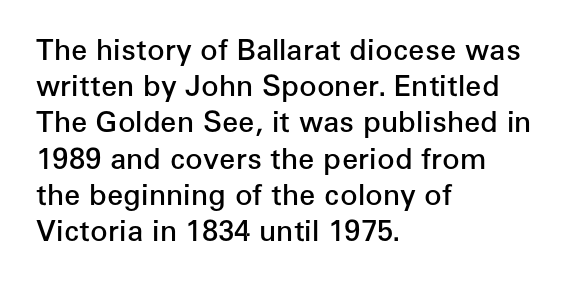
{"serif": "no", "italic": "no", "bold": "semi", "weight": "semibold", "width": "normal", "stroke_contrast": "low", "x_height": "medium", "monospaced": "no", "underline": "no", "align": "left", "line_spacing": "normal", "line_spacing_ratio": 1.25, "letter_spacing": "normal", "letter_spacing_em": 0.0, "glyph_px": 29}
